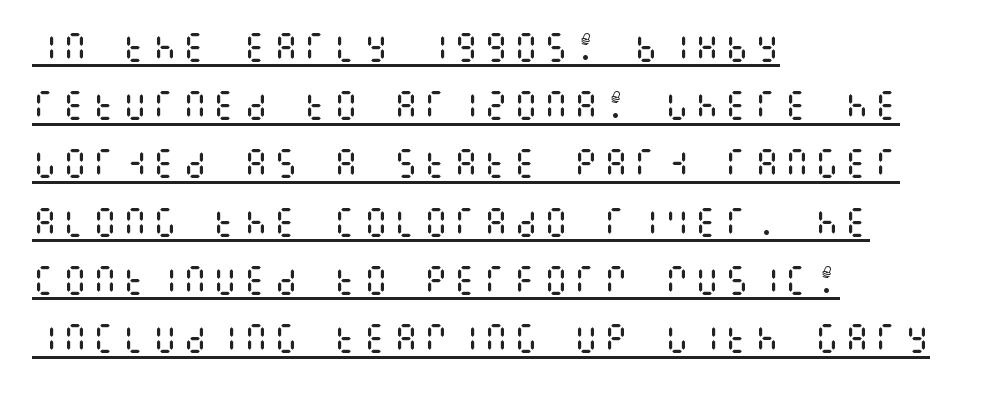
Q: Is the text bold? A: No.
Q: Is the text italic (slanted)? A: No, it is upright.
Q: Is the text underlined? A: Yes.
Q: How is the paragraph aligned? A: Left-aligned.
Q: Width (condensed, normal, or wide)? A: Condensed.
Q: Stroke contrast? A: Medium.
Q: x-height? A: Large.
